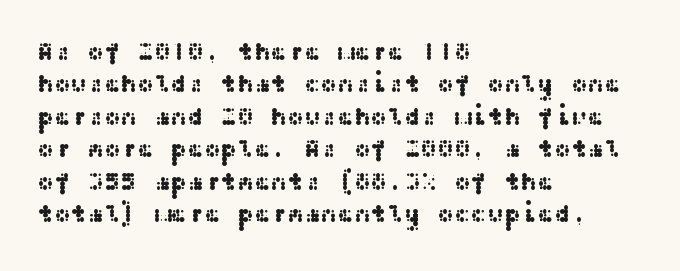
Is there much room between lines? A standard amount, neither cramped nor airy. The passage shown is not underscored anywhere. Visually the block forms a straight wall on the left and a jagged coastline on the right. The lettering holds an erect, upright posture throughout. This rendering leaves character spacing at its baseline value.
